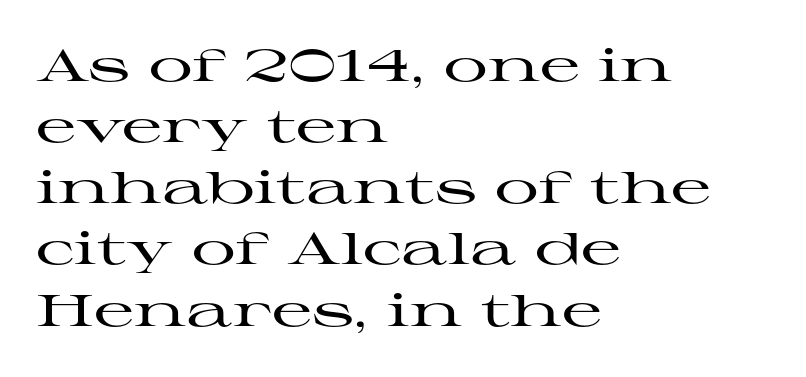
The image shows 44 px wide serif type, upright; set left-aligned, normal line spacing (1.39x), normal letter spacing, not underlined; high stroke contrast and a medium x-height.
